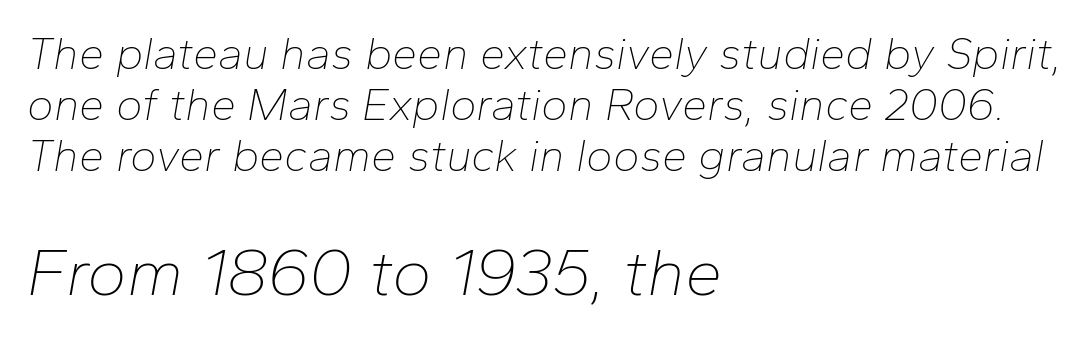
Stroke thickness stays within the range of a standard reading face or lighter. Size contrast runs from small at the top to large at the bottom. Default kerning and tracking; the words read as compact shapes. Descenders are the only things crossing below the line.
